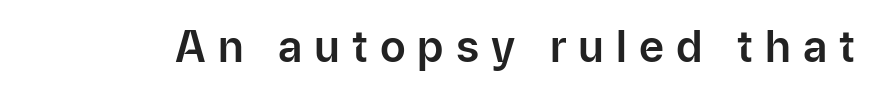
The image shows 43 px sans-serif type, upright; set unusually wide letter spacing (+0.28 em), not underlined; low stroke contrast and a medium x-height.
